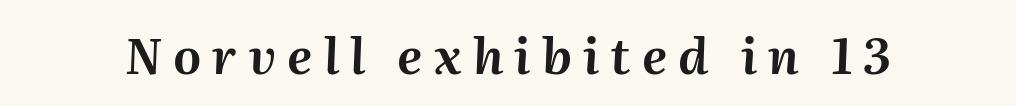
An italicized treatment has been applied to the whole sample. Do the characters align in a grid? No, the font is proportional. What stands out about the letter spacing? Its width — letters are far apart. Descenders are the only things crossing below the line.
